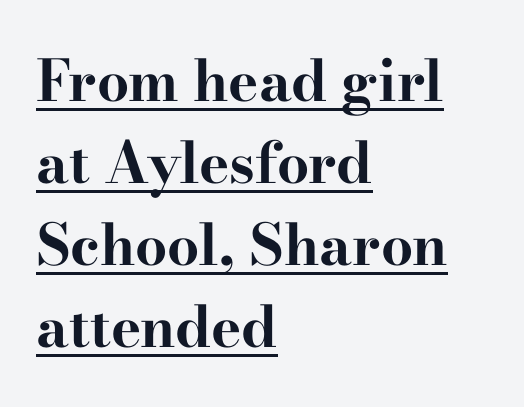
The image shows 57 px bold, wide serif type, upright; set left-aligned, normal line spacing (1.44x), normal letter spacing, underlined; high stroke contrast and a small x-height.
